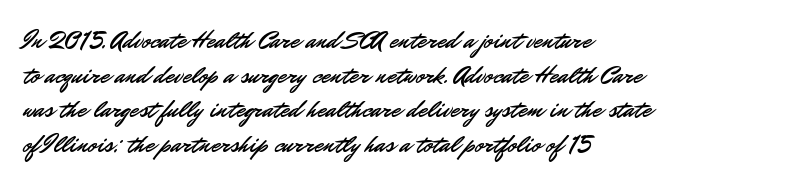
The image shows 25 px text type; set left-aligned, normal line spacing (1.39x), normal letter spacing, not underlined.
